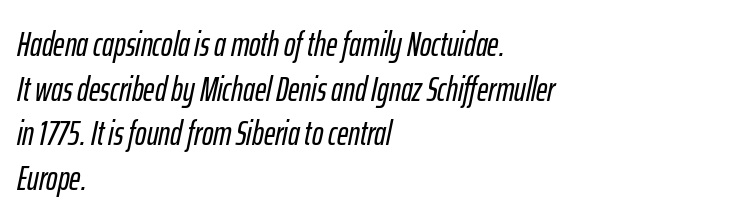
The image shows 34 px condensed type, italic (leaning right); set left-aligned, normal line spacing (1.31x), normal letter spacing, not underlined; low stroke contrast and a medium x-height.
